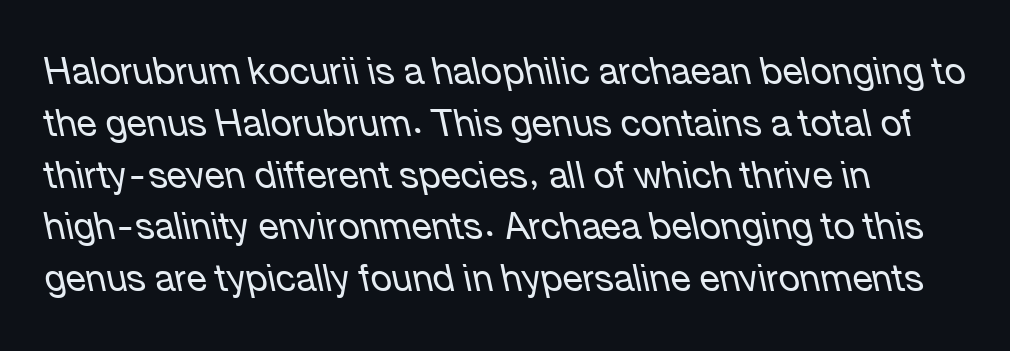
Q: Is the text bold? A: No.
Q: Is the text italic (slanted)? A: Yes, it leans left by about 12 degrees.
Q: Is the text underlined? A: No.
Q: How is the paragraph aligned? A: Left-aligned.
Q: Is the spacing between letters normal or unusually wide? A: Normal.
Q: Is the spacing between lines tight, normal or loose? A: Normal.
Q: Width (condensed, normal, or wide)? A: Normal.
Q: Stroke contrast? A: Low.
Q: x-height? A: Medium.
Q: Monospaced? A: No.
